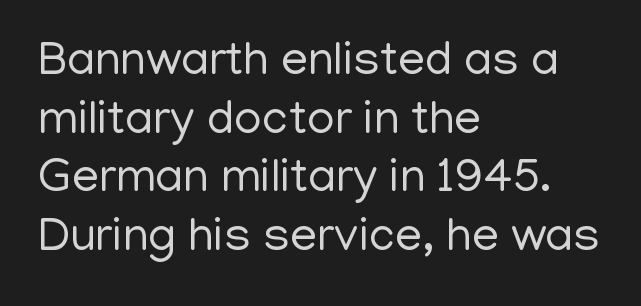
The image shows 48 px regular-weight sans-serif type, upright; set left-aligned, line spacing 1.22x, normal letter spacing, not underlined; low stroke contrast and a medium x-height.
